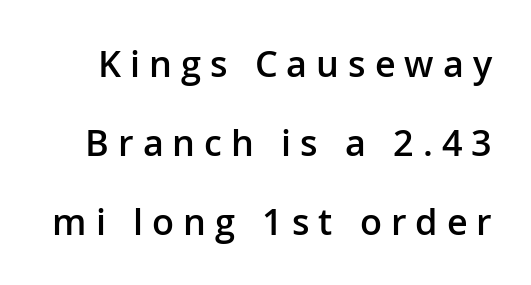
The image shows 36 px semibold sans-serif type, upright; set loose line spacing (2.19x), unusually wide letter spacing (+0.25 em), not underlined; low stroke contrast and a medium x-height.
